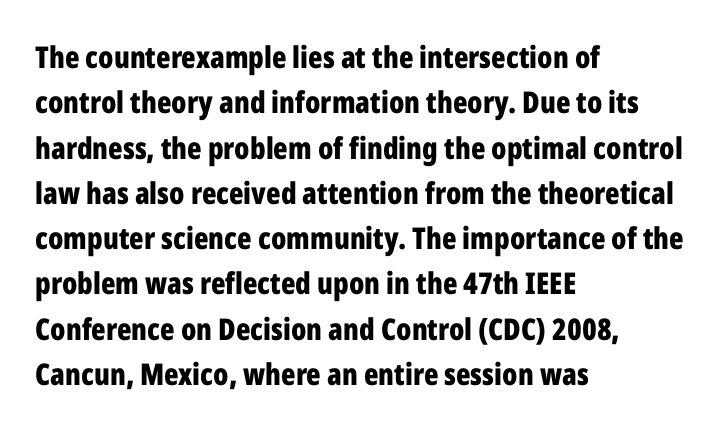
The image shows 30 px bold, condensed sans-serif type, upright; set left-aligned, normal line spacing (1.51x), normal letter spacing, not underlined; low stroke contrast and a medium x-height.
